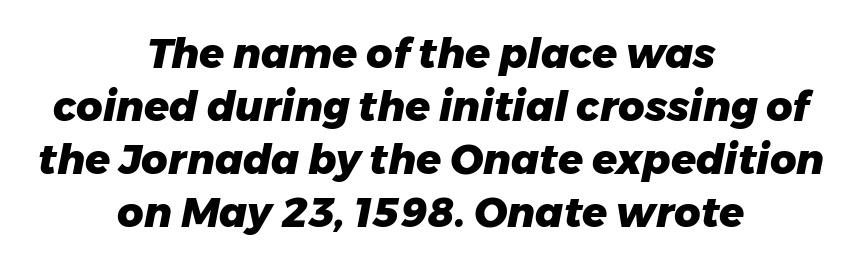
The image shows 41 px heavy type, italic (leaning right); set centered, normal line spacing (1.29x), normal letter spacing, not underlined; low stroke contrast and a medium x-height.
